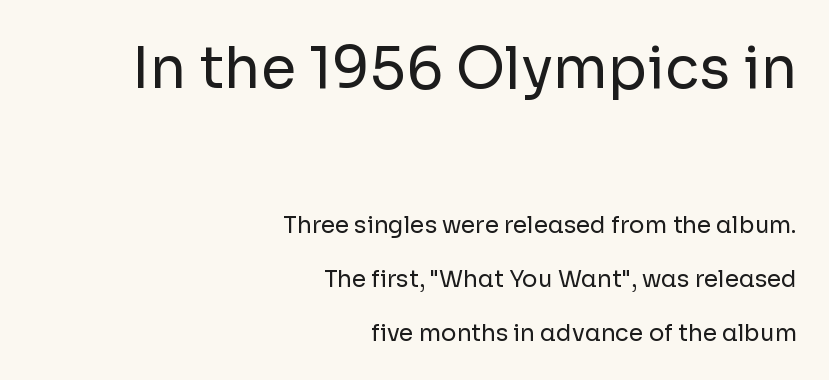
Where is the straight margin? On the right. The typeface chosen for these lines omits serifs. This is the regular roman posture of the typeface. This sample trades compactness for vertical openness between lines.
